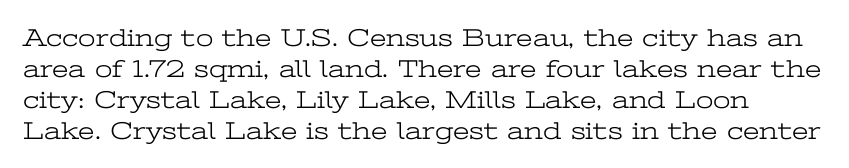
Q: Is the text bold? A: No.
Q: Is the text italic (slanted)? A: No, it is upright.
Q: Is the text underlined? A: No.
Q: Is the spacing between letters normal or unusually wide? A: Normal.
